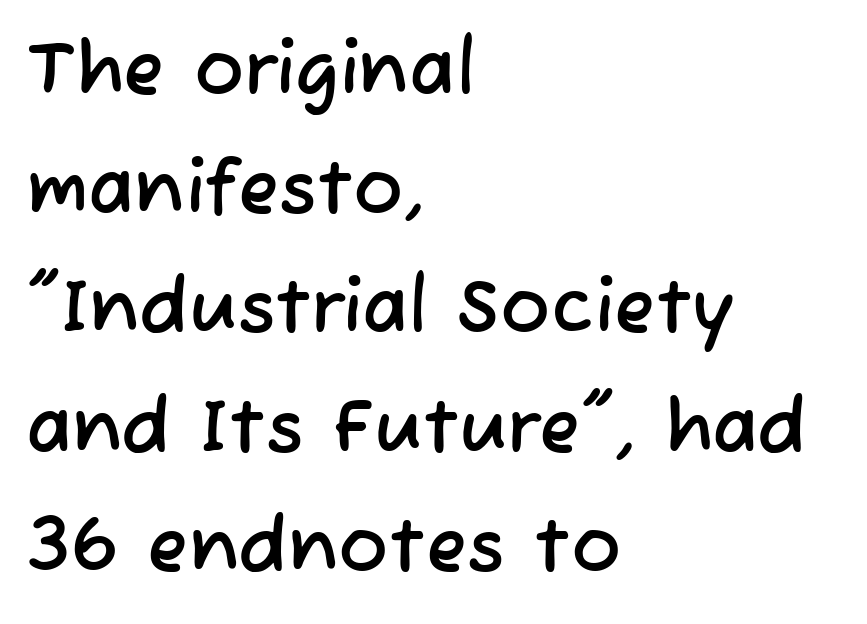
{"serif": "no", "width": "normal", "stroke_contrast": "low", "x_height": "medium", "monospaced": "no", "underline": "no", "align": "left", "line_spacing": "normal", "line_spacing_ratio": 1.59, "letter_spacing": "normal", "letter_spacing_em": 0.0, "glyph_px": 75}
